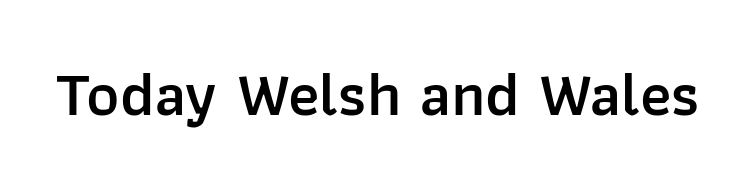
Notice how the stems are strictly vertical — no italics here. Check where the strokes stop: nothing finishes them off — pure sans. Stems and bowls a touch heavier than normal — semibold. The face used here is proportionally spaced, like ordinary book or web type.
